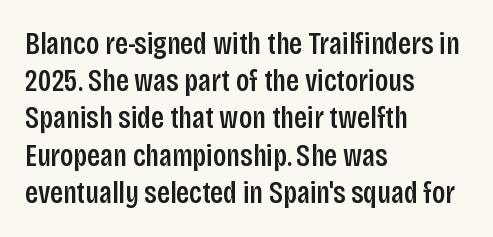
The image shows 31 px condensed sans-serif type, upright; set left-aligned, line spacing 1.2x, normal letter spacing, not underlined; low stroke contrast and a large x-height.
